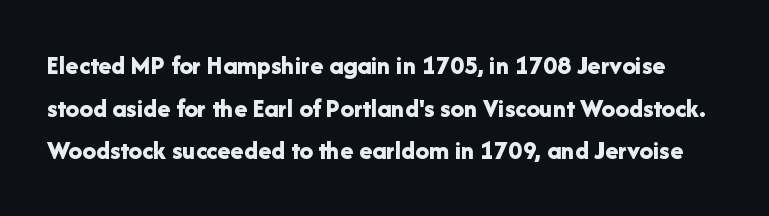
The image shows 27 px bold type, upright; set normal line spacing (1.58x), normal letter spacing, not underlined.
